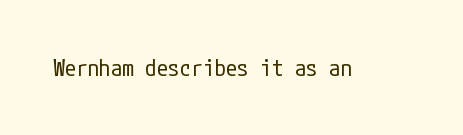
The type is set solid horizontally, with unmodified tracking. Words float on clear page, feet unadorned. A quiet, ordinary-to-light weight characterises the typeface. The type sits square on the baseline with zero lean.
